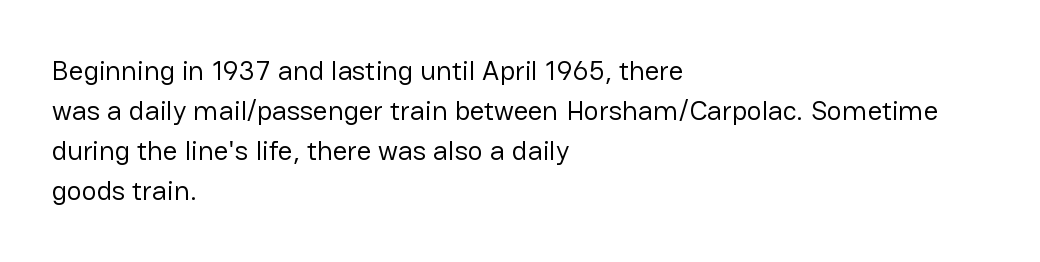
The image shows 28 px regular-weight sans-serif type, upright; set left-aligned, normal line spacing (1.43x), normal letter spacing, not underlined; low stroke contrast and a medium x-height.
